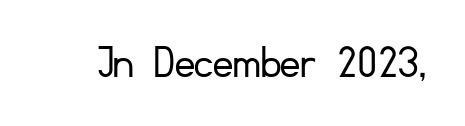
Classification — sans serif. This is the regular roman posture of the typeface. A clean baseline with only descenders dipping below it. Weight class: somewhere from thin through regular. Tracking here is standard; glyphs follow each other at the usual distance. This sample has the flowing, uneven cadence of proportional lettering.
